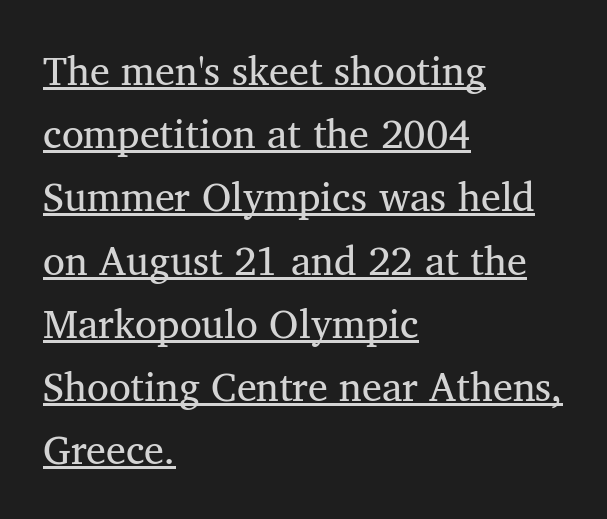
Check the space under the baseline: a stroke is drawn there. Where is the straight margin? On the left. Summary of vertical rhythm: regular, with standard interline spacing. Letterform terminals end in serifs throughout the passage.
